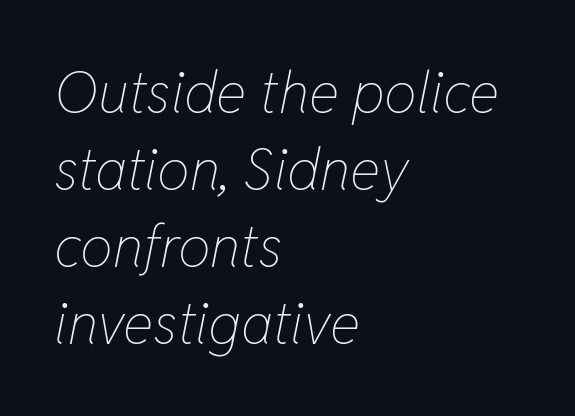
{"italic": "yes", "lean": "right", "slant_degrees": 11, "bold": "no", "weight": "thin", "width": "condensed", "stroke_contrast": "low", "x_height": "medium", "monospaced": "no", "underline": "no", "align": "left", "line_spacing": "normal", "line_spacing_ratio": 1.33, "letter_spacing": "normal", "letter_spacing_em": 0.0, "glyph_px": 58}
